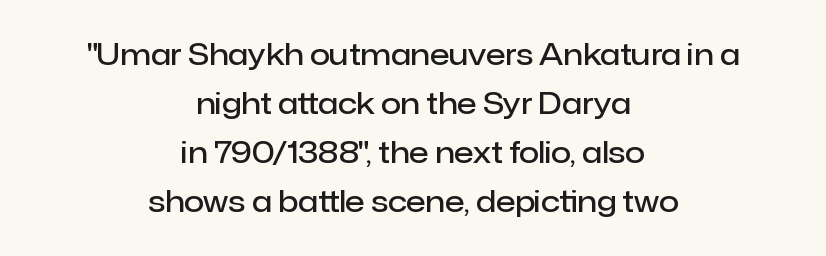
{"serif": "no", "italic": "no", "bold": "semi", "weight": "semibold", "width": "normal", "stroke_contrast": "low", "x_height": "medium", "monospaced": "no", "underline": "no", "align": "center", "line_spacing": "normal", "line_spacing_ratio": 1.69, "letter_spacing": "normal", "letter_spacing_em": 0.0, "glyph_px": 29}
